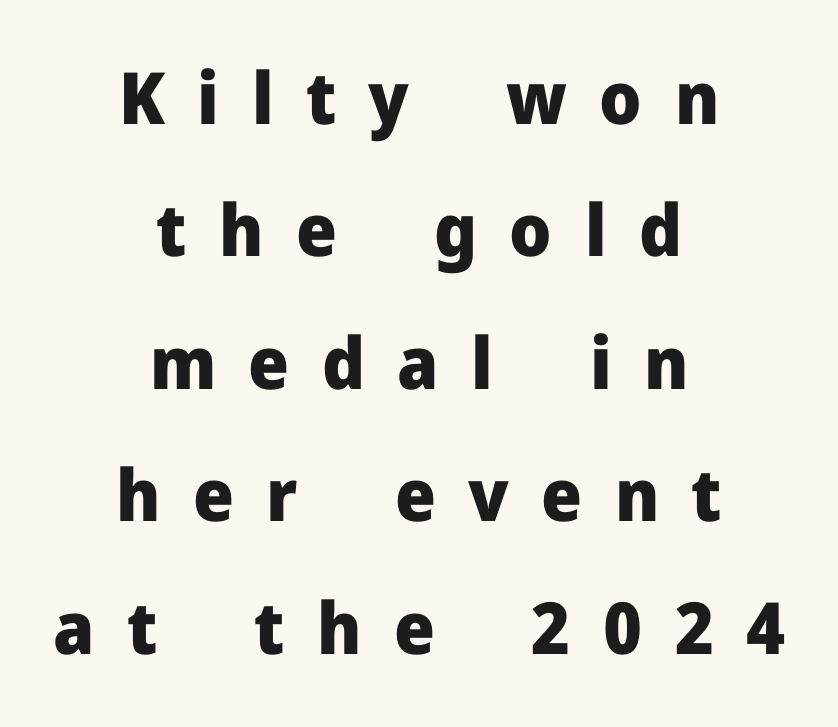
Q: Is the text bold? A: Yes.
Q: Is the text italic (slanted)? A: No, it is upright.
Q: Is the typeface a serif or a sans-serif typeface? A: Sans-serif.
Q: Is the text underlined? A: No.
Q: How is the paragraph aligned? A: Centered.
Q: Is the spacing between letters normal or unusually wide? A: Unusually wide.
Q: Width (condensed, normal, or wide)? A: Normal.
Q: Stroke contrast? A: Low.
Q: x-height? A: Medium.
Q: Monospaced? A: No.
